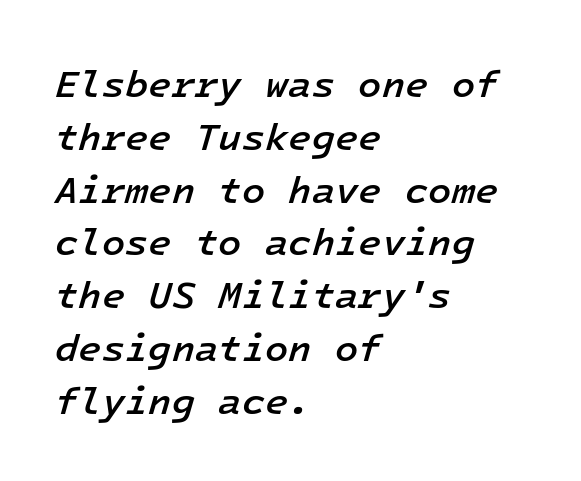
Moderately thickened strokes mark this as semibold type. Is the letter spacing exaggerated? No — it looks like the ordinary default. Note the uniform advance width — an 'i' takes as much space as an 'm'. Descenders hang freely into open space. Evenly set lines give the paragraph a standard silhouette. Alignment: flush left.
